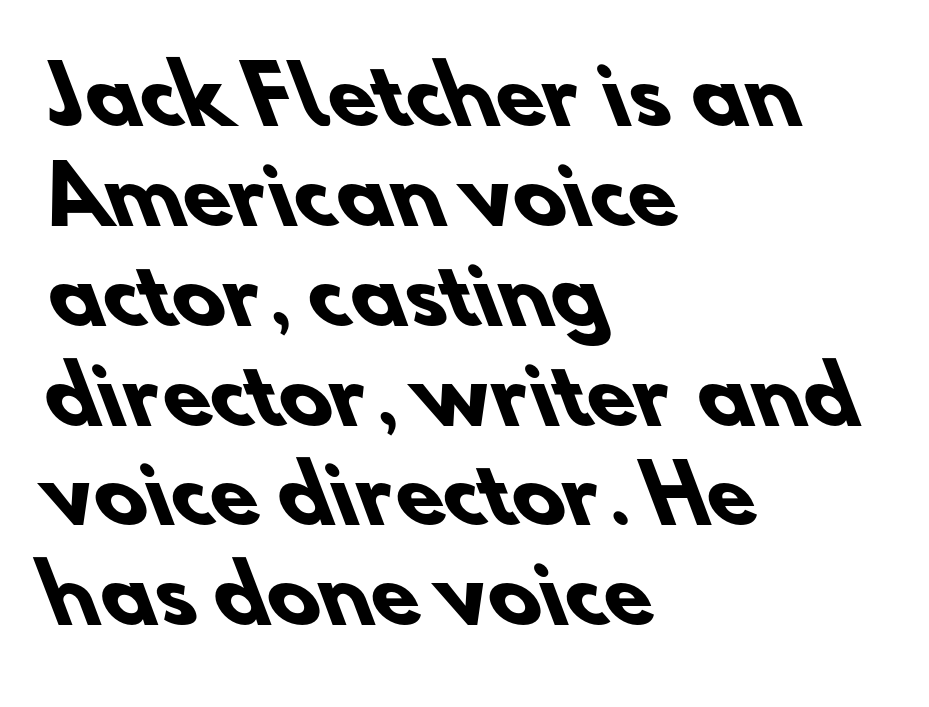
{"serif": "no", "bold": "yes", "weight": "heavy", "width": "normal", "stroke_contrast": "low", "x_height": "small", "monospaced": "no", "underline": "no", "align": "left", "line_spacing": "normal", "line_spacing_ratio": 1.28, "letter_spacing": "normal", "letter_spacing_em": 0.0, "glyph_px": 78}
